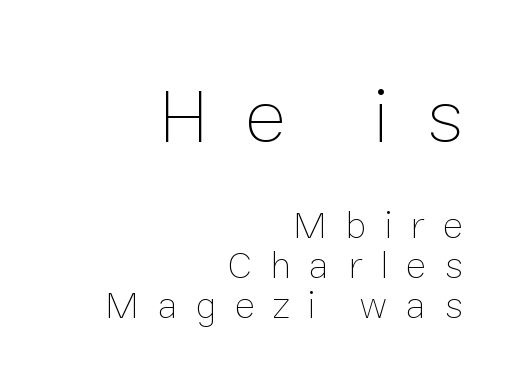
The image shows 78 px thin type, upright; set right-aligned, tight line spacing (1.02x), unusually wide letter spacing (+0.46 em), not underlined; the first (top) block is 2.0x larger; low stroke contrast and a medium x-height.
